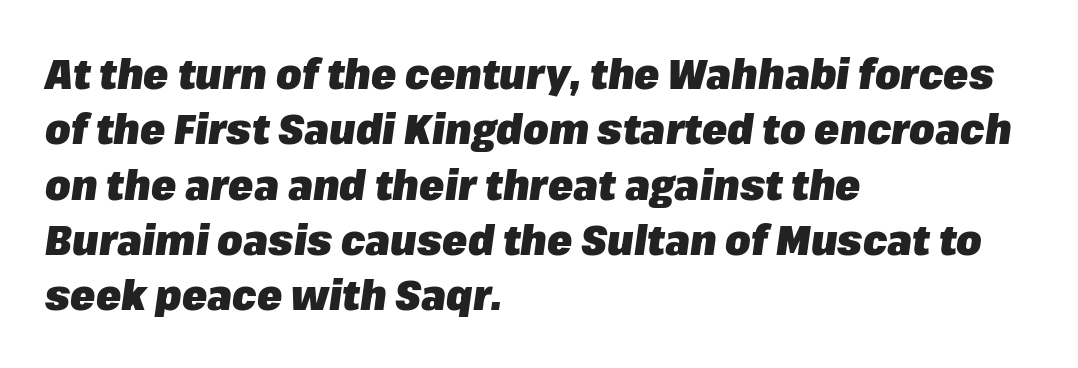
Interline gaps are of average width in this sample. Each letter keeps its own natural width here, so spacing adapts to shape. Compared with typical body copy, the letter spacing here is the same. The sample has been set heavy, in full bold. Letters rest on an invisible, unmarked baseline.
